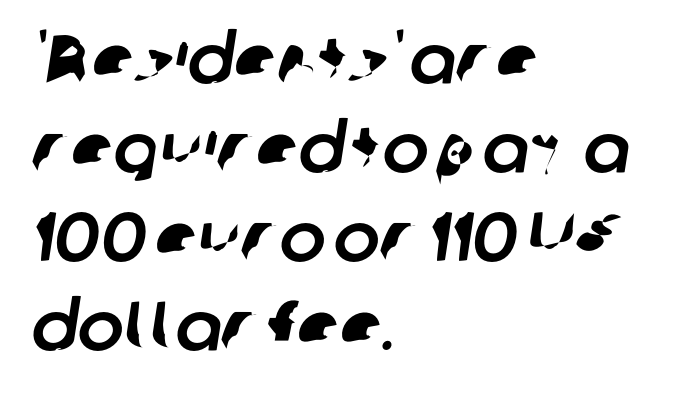
The image shows 69 px sans-serif type; set left-aligned, normal line spacing (1.29x), normal letter spacing, not underlined; low stroke contrast and a medium x-height.
